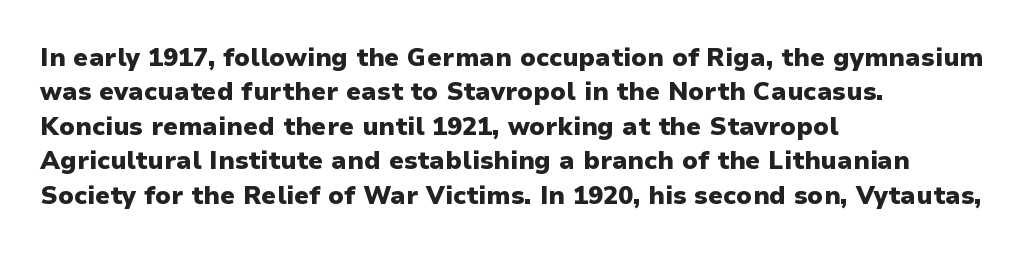
Plain, unruled lines of type. Italic: no, the glyphs are upright roman. The face used here has the dense, thick strokes of a bold. Compared with typical paragraphs, the rows here are spaced about the same. The paragraph has a hard left edge and a soft right edge. Here the glyphs are tracked normally, forming tight word shapes.
